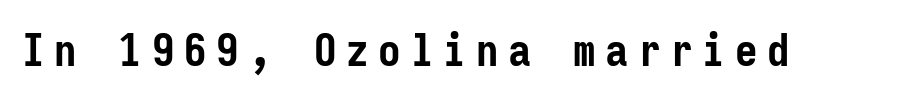
{"serif": "no", "italic": "no", "bold": "yes", "weight": "semibold", "width": "condensed", "stroke_contrast": "low", "x_height": "medium", "monospaced": "yes", "underline": "no", "letter_spacing": "wide", "letter_spacing_em": 0.22, "glyph_px": 45}
